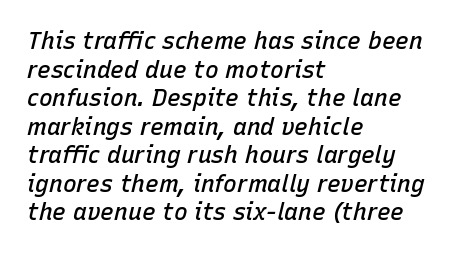
The image shows 23 px text type, italic (leaning right); set left-aligned, line spacing 1.24x, normal letter spacing, not underlined.
